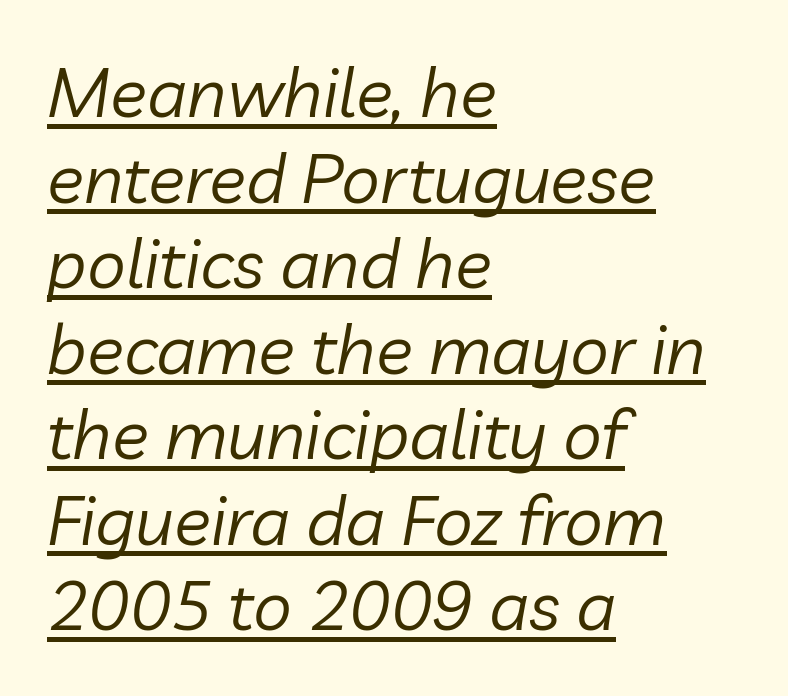
Q: Is the text bold? A: No.
Q: Is the text italic (slanted)? A: Yes, it leans right by about 10 degrees.
Q: Is the text underlined? A: Yes.
Q: How is the paragraph aligned? A: Left-aligned.
Q: Is the spacing between letters normal or unusually wide? A: Normal.
Q: Width (condensed, normal, or wide)? A: Normal.
Q: Stroke contrast? A: Low.
Q: x-height? A: Medium.
Q: Monospaced? A: No.
